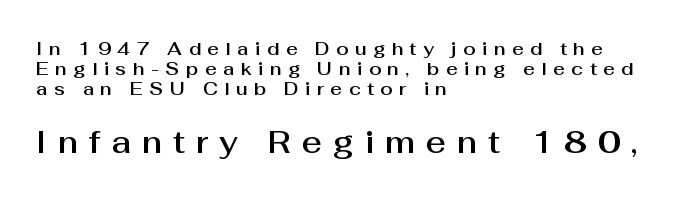
The strip under each line holds only bare page. Varying glyph widths throughout — classic text-font behaviour. In terms of letterspacing, this is a distinctly airy, spread setting. Caption: upper text group reduced, lower text group enlarged.
